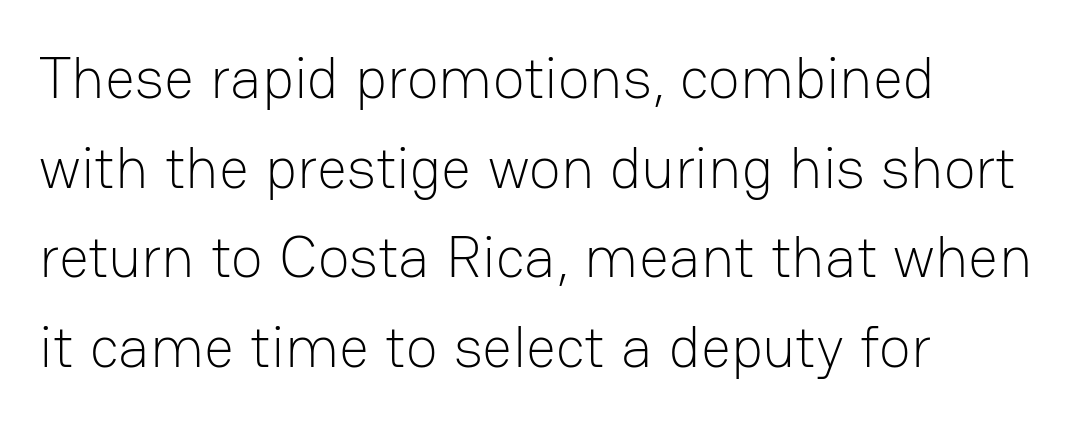
{"serif": "no", "italic": "no", "bold": "no", "weight": "light", "width": "normal", "stroke_contrast": "low", "x_height": "medium", "monospaced": "no", "underline": "no", "align": "left", "line_spacing": "normal", "line_spacing_ratio": 1.52, "letter_spacing": "normal", "letter_spacing_em": 0.0, "glyph_px": 59}
